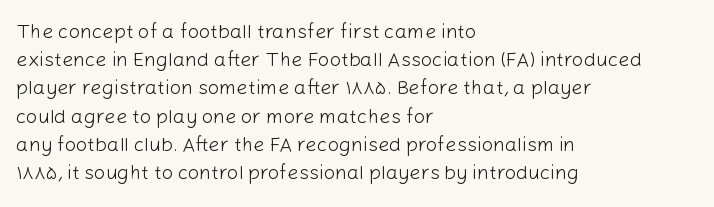
{"italic": "no", "bold": "no", "underline": "no", "align": "left", "line_spacing": "normal", "line_spacing_ratio": 1.41, "letter_spacing": "normal", "letter_spacing_em": 0.0, "glyph_px": 20}
